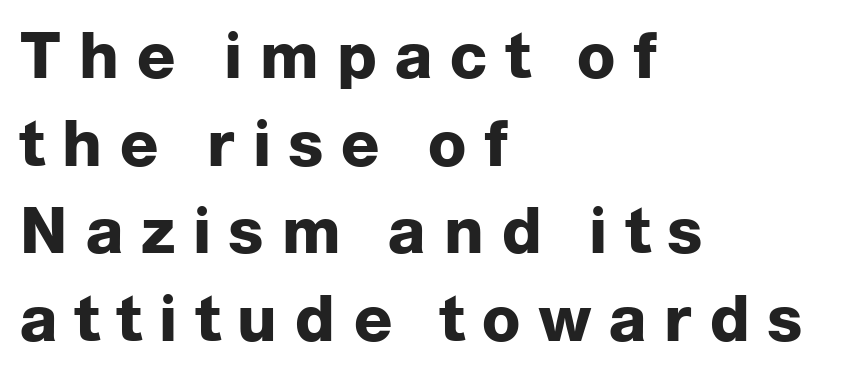
Q: Is the text bold? A: Yes.
Q: Is the text italic (slanted)? A: No, it is upright.
Q: Is the typeface a serif or a sans-serif typeface? A: Sans-serif.
Q: Is the text underlined? A: No.
Q: How is the paragraph aligned? A: Left-aligned.
Q: Is the spacing between letters normal or unusually wide? A: Unusually wide.
Q: Is the spacing between lines tight, normal or loose? A: Normal.
Q: Width (condensed, normal, or wide)? A: Normal.
Q: Stroke contrast? A: Low.
Q: x-height? A: Medium.
Q: Monospaced? A: No.
